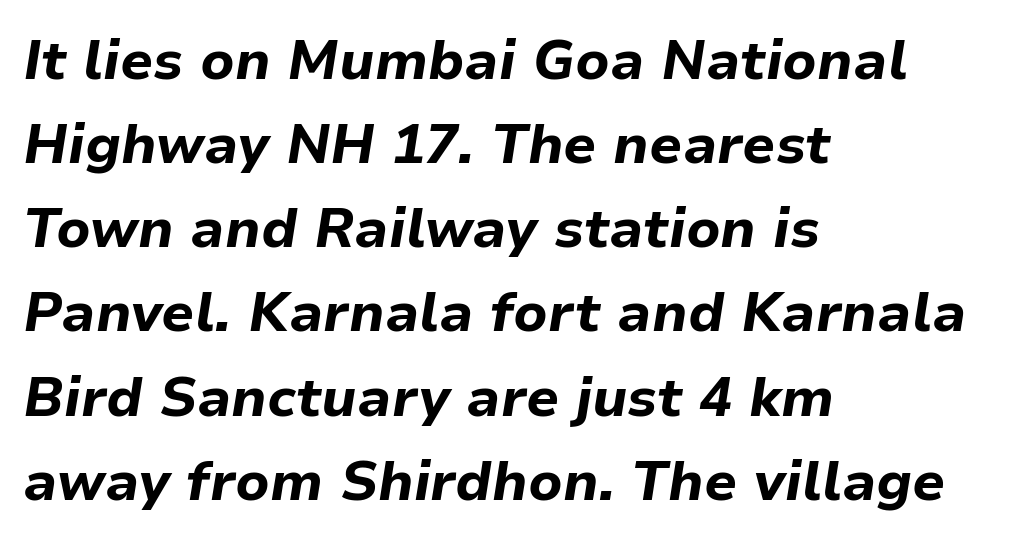
The letters are slanted; this is an italic face. Leading matches the norm, producing a regular column. Every row of glyphs begins at an identical x-position on the left. The rendering keeps characters at their native spacing. Any mark beneath the type? The region is blank. Think of a printed novel: that variable character pitch is what you see here.
